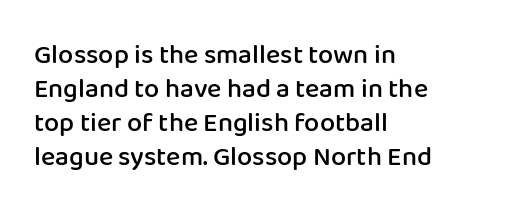
The image shows 27 px text type, upright; set left-aligned, normal line spacing (1.26x), normal letter spacing, not underlined.
